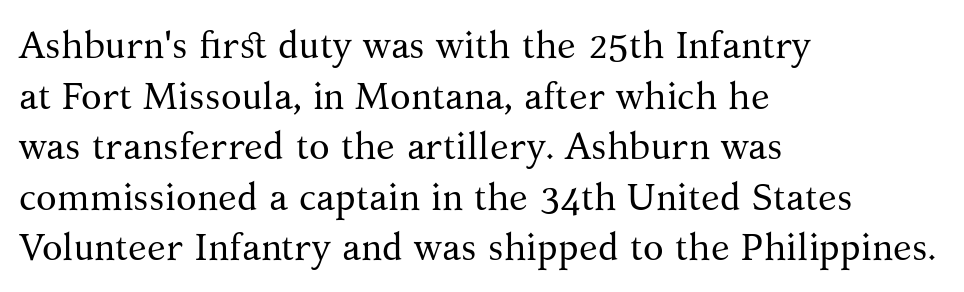
A light-to-regular cut is what we see here. The strip under each line holds only bare page. Teacher's note: observe the even left margin — that is flush-left alignment. Reading down the column, the eye jumps a familiar distance to each next line. The letters advance in unequal steps, a hallmark of proportional type.
